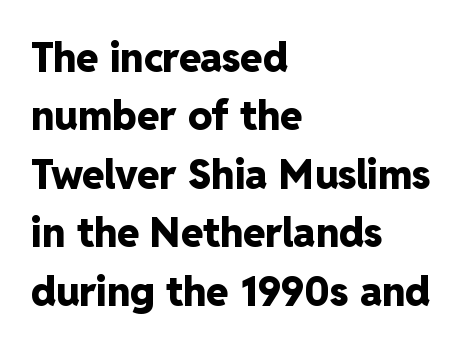
The image shows 40 px heavy sans-serif type, upright; set left-aligned, normal line spacing (1.46x), normal letter spacing, not underlined; low stroke contrast and a medium x-height.
